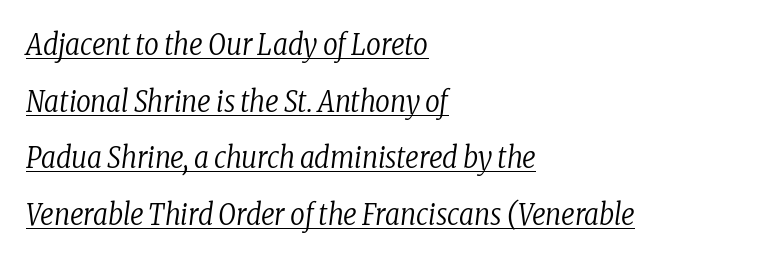
The designer dialed line spacing up above the default. Nothing heavy about these letters — not bold at all. Looks like someone drew a line under every word here. Slant detected: the letters are inclined. Does the type have serifs? Yes, each stem ends in a small foot.
